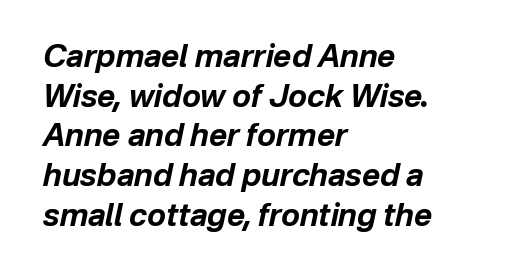
Descenders hang freely into open space. Do the characters align in a grid? No, the font is proportional. Normally led — the rows are evenly, conventionally spaced. All the whitespace from short lines collects on the right.
